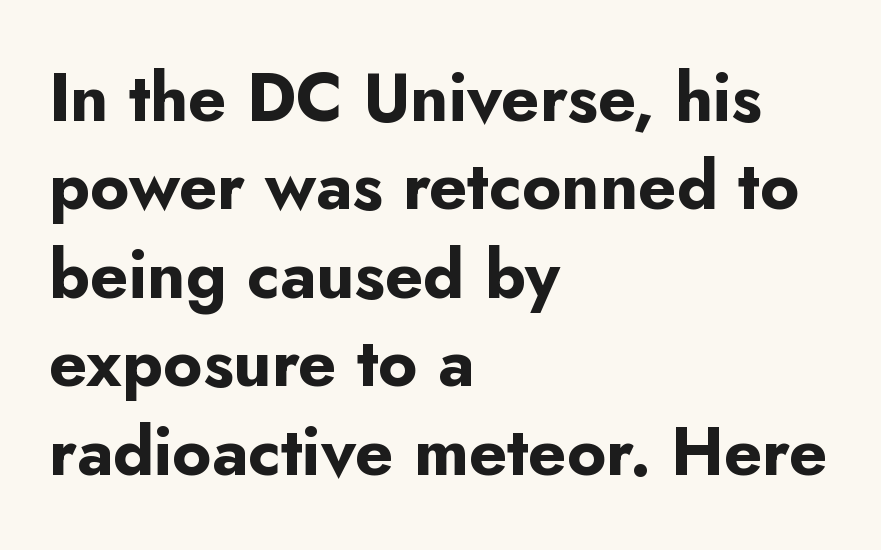
The image shows 67 px bold sans-serif type, upright; set left-aligned, normal line spacing (1.32x), normal letter spacing, not underlined; low stroke contrast and a small x-height.
